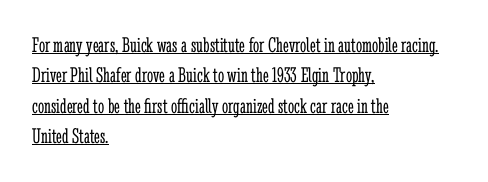
The image shows 22 px text type, upright; set left-aligned, normal line spacing (1.38x), normal letter spacing, underlined.
